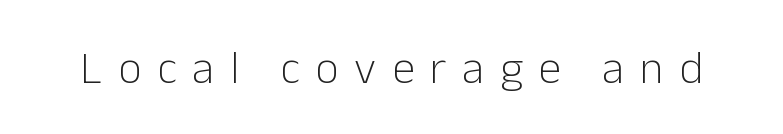
{"serif": "no", "italic": "no", "bold": "no", "weight": "light", "width": "normal", "stroke_contrast": "low", "x_height": "medium", "monospaced": "no", "underline": "no", "letter_spacing": "wide", "letter_spacing_em": 0.34, "glyph_px": 46}
